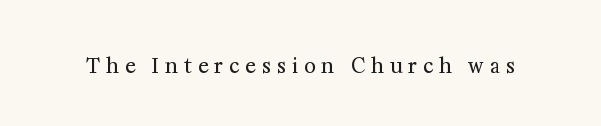
{"italic": "no", "bold": "no", "underline": "no", "letter_spacing": "wide", "letter_spacing_em": 0.3, "glyph_px": 20}
